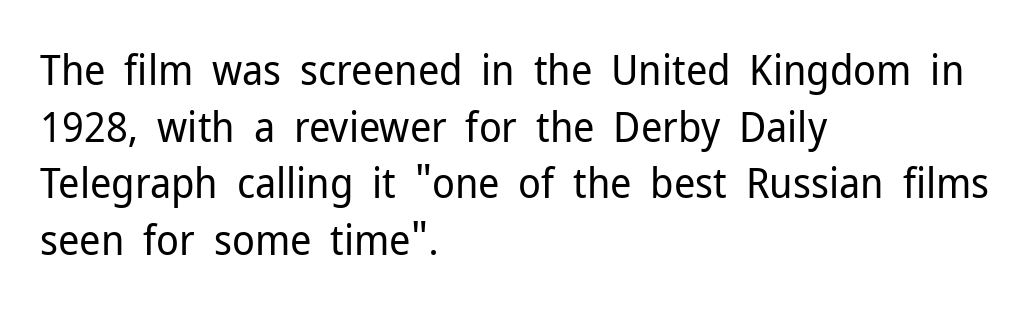
Q: Is the text bold? A: No.
Q: Is the text italic (slanted)? A: No, it is upright.
Q: Is the typeface a serif or a sans-serif typeface? A: Sans-serif.
Q: Is the text underlined? A: No.
Q: How is the paragraph aligned? A: Left-aligned.
Q: Is the spacing between letters normal or unusually wide? A: Normal.
Q: Is the spacing between lines tight, normal or loose? A: Normal.
Q: Width (condensed, normal, or wide)? A: Normal.
Q: Stroke contrast? A: Low.
Q: x-height? A: Medium.
Q: Monospaced? A: No.
